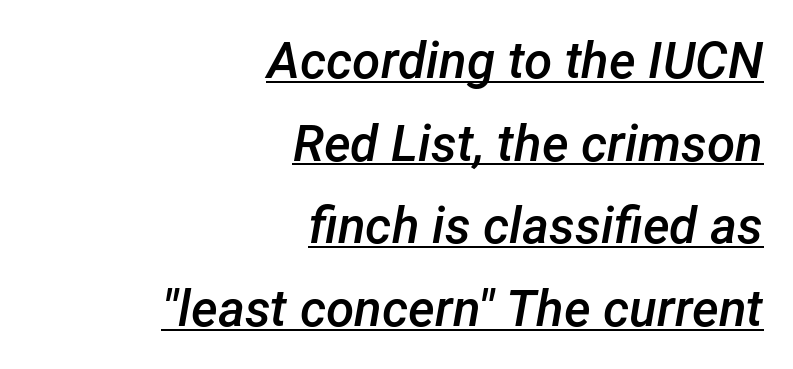
Set as a demibold, roughly 600 on the weight scale. These lines keep a tight, regular rhythm from letter to letter. Notice how a bar underscores the lettering throughout. Posture: slanted.
